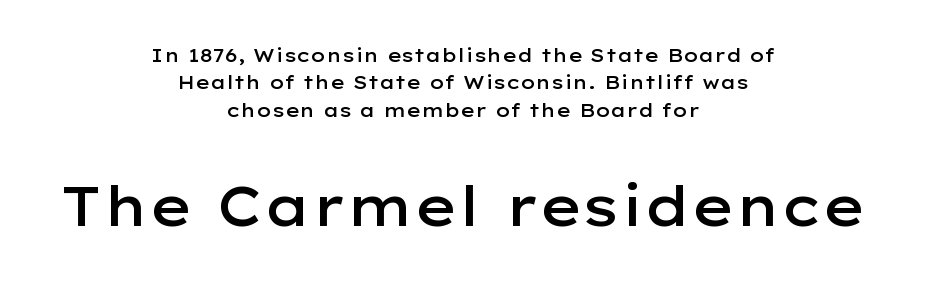
{"serif": "no", "italic": "no", "bold": "semi", "weight": "semibold", "width": "wide", "stroke_contrast": "low", "x_height": "medium", "monospaced": "no", "underline": "no", "align": "center", "line_spacing": "normal", "line_spacing_ratio": 1.44, "letter_spacing": "normal", "letter_spacing_em": 0.0, "larger_block": "second", "size_ratio": 2.95, "glyph_px": 56}
